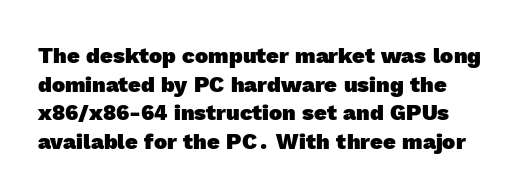
Is the type bold? Yes — the strokes are clearly thick and heavy. Leading matches the norm, producing a regular column. Anything drawn beneath the words? Only blank space. The line texture is even and compact thanks to regular tracking.
